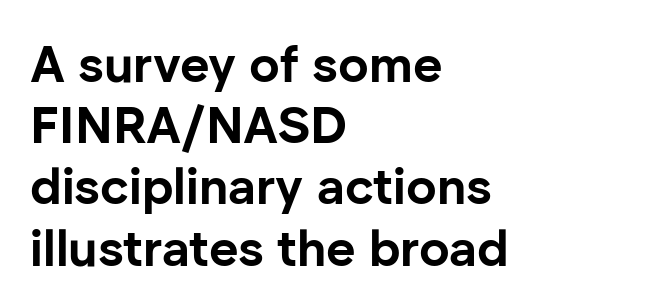
The image shows 51 px bold sans-serif type, upright; set left-aligned, line spacing 1.2x, normal letter spacing, not underlined; low stroke contrast and a medium x-height.
